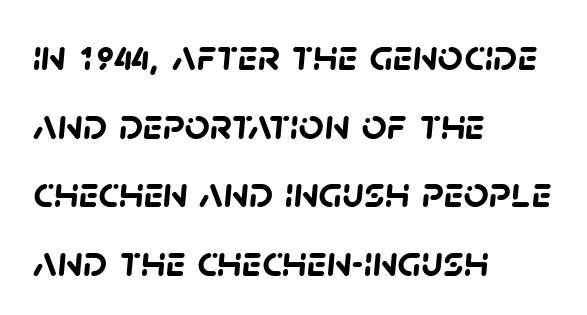
{"serif": "no", "bold": "yes", "weight": "semibold", "width": "normal", "stroke_contrast": "low", "x_height": "large", "monospaced": "no", "underline": "no", "align": "left", "line_spacing": "normal", "line_spacing_ratio": 1.56, "letter_spacing": "normal", "letter_spacing_em": 0.0, "glyph_px": 44}
